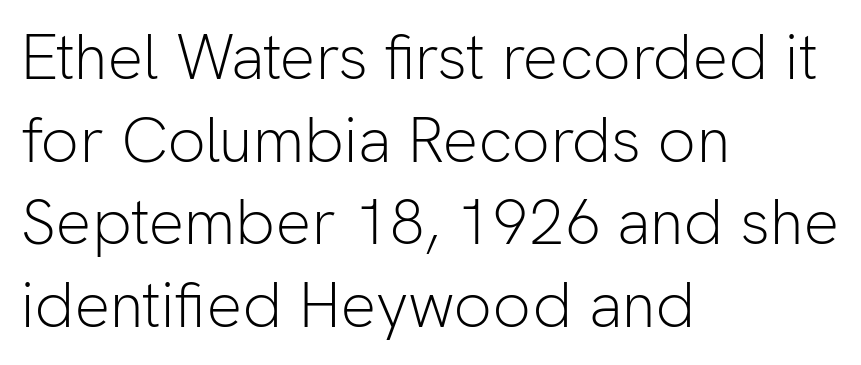
The image shows 63 px light sans-serif type, upright; set left-aligned, normal line spacing (1.31x), normal letter spacing, not underlined; low stroke contrast and a medium x-height.
